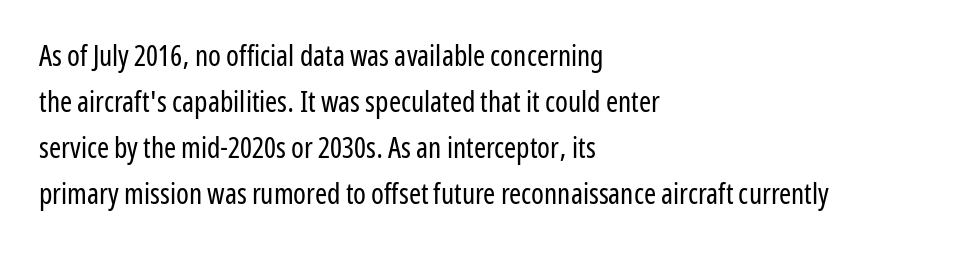
{"serif": "no", "italic": "no", "bold": "no", "weight": "regular", "width": "condensed", "stroke_contrast": "low", "x_height": "medium", "monospaced": "no", "underline": "no", "align": "left", "line_spacing": "normal", "line_spacing_ratio": 1.59, "letter_spacing": "normal", "letter_spacing_em": 0.0, "glyph_px": 29}
